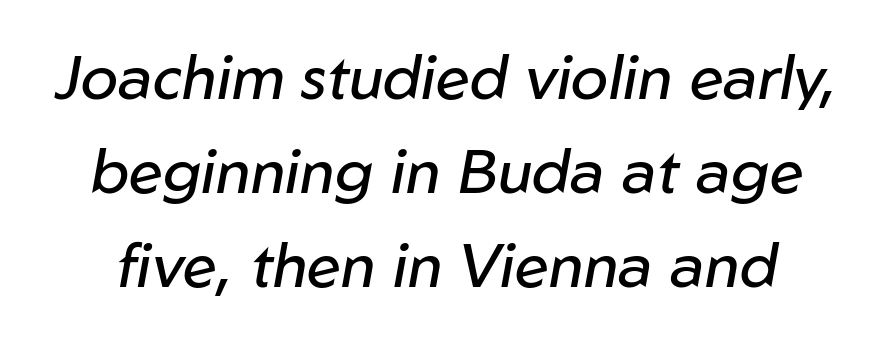
Q: Is the text bold? A: No.
Q: Is the text italic (slanted)? A: Yes, it leans right by about 10 degrees.
Q: Is the text underlined? A: No.
Q: Is the spacing between letters normal or unusually wide? A: Normal.
Q: Is the spacing between lines tight, normal or loose? A: Normal.
Q: Width (condensed, normal, or wide)? A: Normal.
Q: Stroke contrast? A: Low.
Q: x-height? A: Medium.
Q: Monospaced? A: No.
